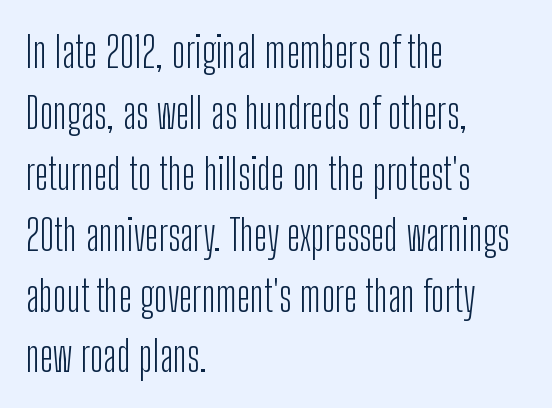
{"serif": "no", "italic": "no", "bold": "no", "weight": "light", "width": "condensed", "stroke_contrast": "low", "x_height": "medium", "monospaced": "no", "underline": "no", "align": "left", "line_spacing": "normal", "line_spacing_ratio": 1.45, "letter_spacing": "normal", "letter_spacing_em": 0.0, "glyph_px": 42}
